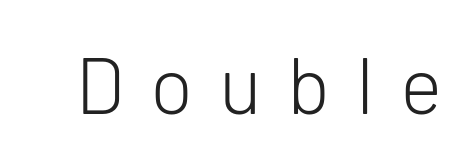
Vertical strokes here are truly vertical. Caption: expanded tracking, letters set apart. Check the space under the baseline: it is left empty. Is this a heavy cut? Hardly; it is regular or lighter. A typesetter would call this proportional, since set widths differ per character.
